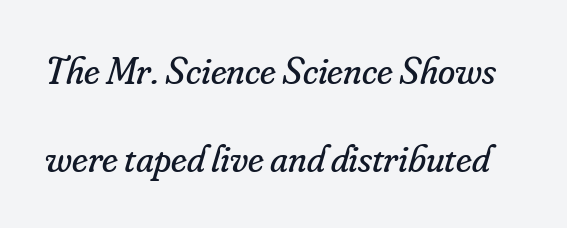
Q: Is the text bold? A: No.
Q: Is the text italic (slanted)? A: Yes, it leans right by about 16 degrees.
Q: Is the typeface a serif or a sans-serif typeface? A: Serif.
Q: Is the text underlined? A: No.
Q: Is the spacing between letters normal or unusually wide? A: Normal.
Q: Is the spacing between lines tight, normal or loose? A: Loose.
Q: Width (condensed, normal, or wide)? A: Normal.
Q: Stroke contrast? A: Low.
Q: x-height? A: Small.
Q: Monospaced? A: No.
